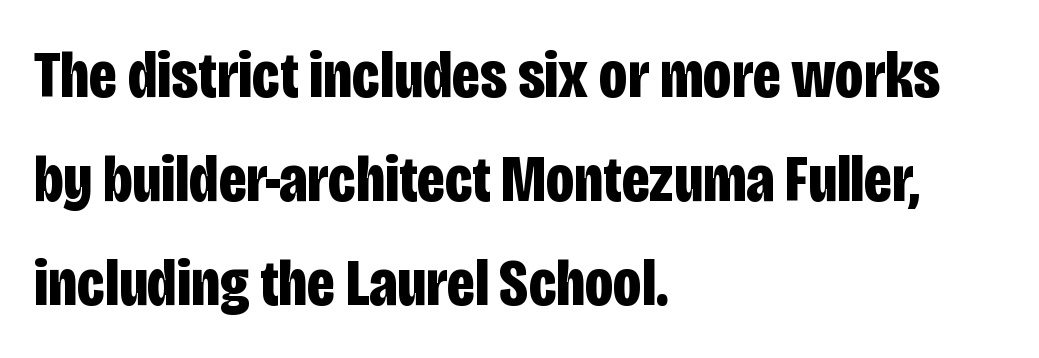
{"serif": "no", "italic": "no", "bold": "yes", "weight": "bold", "width": "condensed", "stroke_contrast": "low", "x_height": "large", "monospaced": "no", "underline": "no", "align": "left", "line_spacing": "normal", "line_spacing_ratio": 1.55, "letter_spacing": "normal", "letter_spacing_em": 0.0, "glyph_px": 67}
